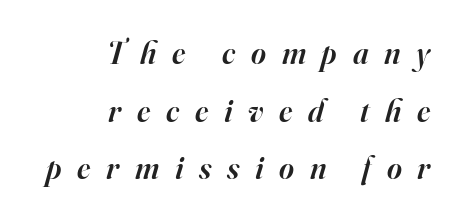
The image shows 32 px semibold serif type, italic (leaning right); set right-aligned, line spacing 1.8x, unusually wide letter spacing (+0.49 em), not underlined; high stroke contrast and a small x-height.
